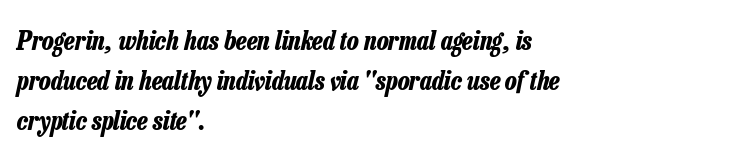
{"italic": "yes", "lean": "right", "slant_degrees": 13, "bold": "yes", "underline": "no", "align": "left", "line_spacing": "normal", "line_spacing_ratio": 1.54, "letter_spacing": "normal", "letter_spacing_em": 0.0, "glyph_px": 26}
